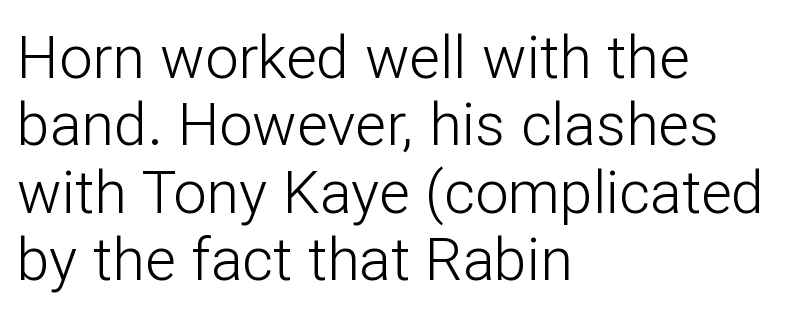
The image shows 59 px light sans-serif type, upright; set left-aligned, tight line spacing (1.14x), normal letter spacing, not underlined; low stroke contrast and a medium x-height.
